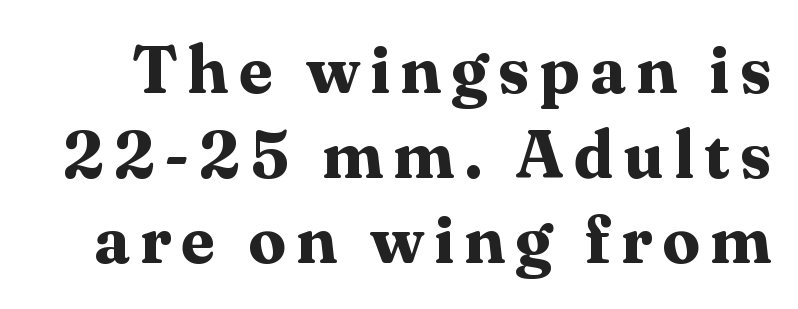
The image shows 67 px bold serif type, upright; set normal line spacing (1.27x), not underlined; medium stroke contrast and a medium x-height.
